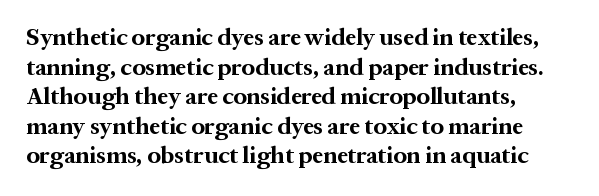
Q: Is the text bold? A: Yes.
Q: Is the text italic (slanted)? A: No, it is upright.
Q: Is the text underlined? A: No.
Q: How is the paragraph aligned? A: Left-aligned.
Q: Is the spacing between letters normal or unusually wide? A: Normal.
